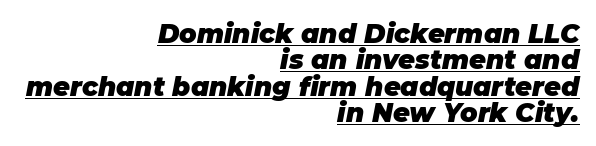
The image shows 26 px bold type, italic (leaning right); set right-aligned, tight line spacing (1.01x), normal letter spacing, underlined.
